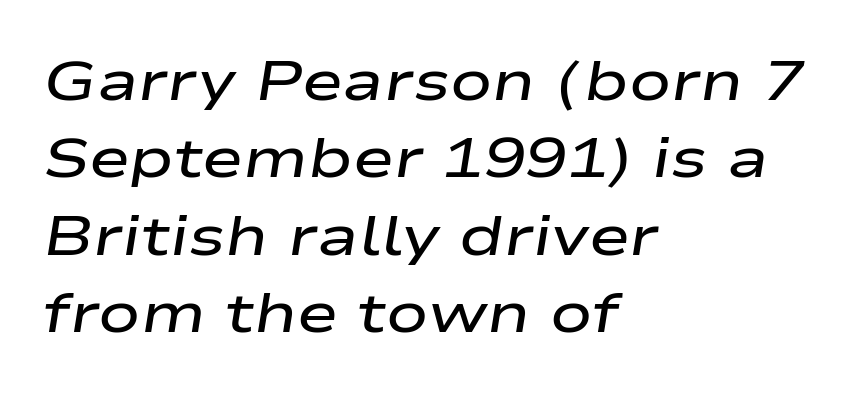
Q: Is the text bold? A: Semi-bold.
Q: Is the text italic (slanted)? A: Yes, it leans right by about 9 degrees.
Q: Is the text underlined? A: No.
Q: How is the paragraph aligned? A: Left-aligned.
Q: Is the spacing between letters normal or unusually wide? A: Normal.
Q: Is the spacing between lines tight, normal or loose? A: Normal.
Q: Width (condensed, normal, or wide)? A: Wide.
Q: Stroke contrast? A: Low.
Q: x-height? A: Medium.
Q: Monospaced? A: No.
